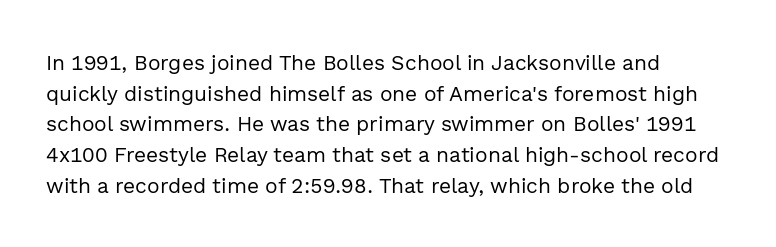
Q: Is the text bold? A: No.
Q: Is the text italic (slanted)? A: No, it is upright.
Q: Is the text underlined? A: No.
Q: How is the paragraph aligned? A: Left-aligned.
Q: Is the spacing between letters normal or unusually wide? A: Normal.
Q: Is the spacing between lines tight, normal or loose? A: Normal.
